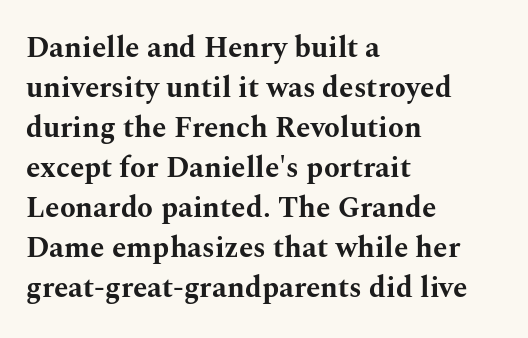
Q: Is the text bold? A: Yes.
Q: Is the text italic (slanted)? A: No, it is upright.
Q: Is the typeface a serif or a sans-serif typeface? A: Serif.
Q: Is the text underlined? A: No.
Q: How is the paragraph aligned? A: Left-aligned.
Q: Is the spacing between letters normal or unusually wide? A: Normal.
Q: Is the spacing between lines tight, normal or loose? A: Normal.
Q: Width (condensed, normal, or wide)? A: Wide.
Q: Stroke contrast? A: Medium.
Q: x-height? A: Medium.
Q: Monospaced? A: No.
